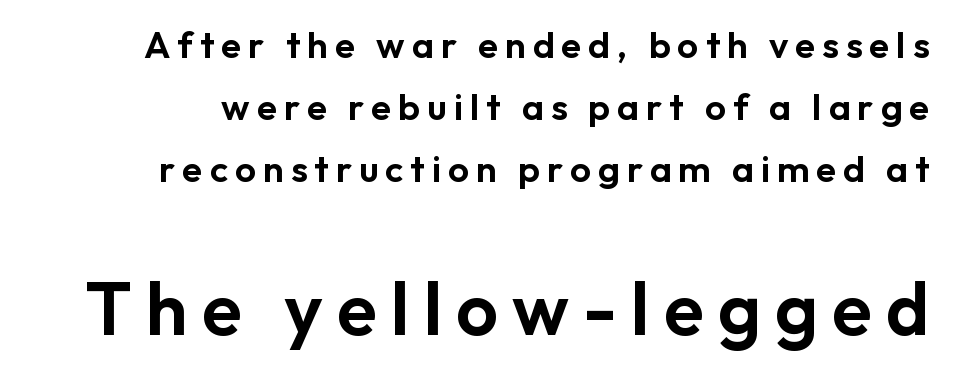
The image shows 74 px sans-serif type, upright; set normal line spacing (1.68x), not underlined; the second (bottom) block is 2.0x larger; low stroke contrast and a medium x-height.
